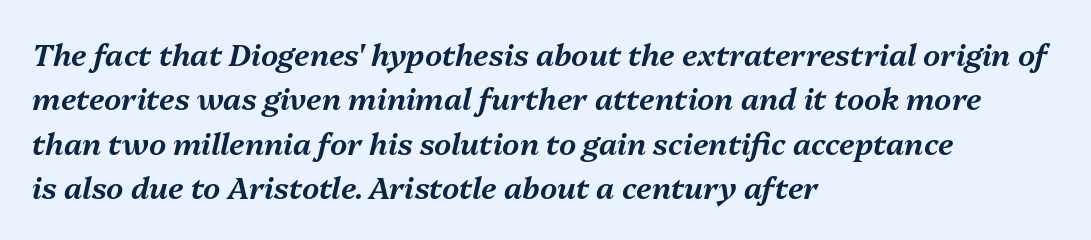
Q: Is the text italic (slanted)? A: Yes, it leans right by about 13 degrees.
Q: Is the text underlined? A: No.
Q: How is the paragraph aligned? A: Left-aligned.
Q: Is the spacing between letters normal or unusually wide? A: Normal.
Q: Is the spacing between lines tight, normal or loose? A: Normal.
Q: Width (condensed, normal, or wide)? A: Normal.
Q: Stroke contrast? A: Medium.
Q: x-height? A: Medium.
Q: Monospaced? A: No.
